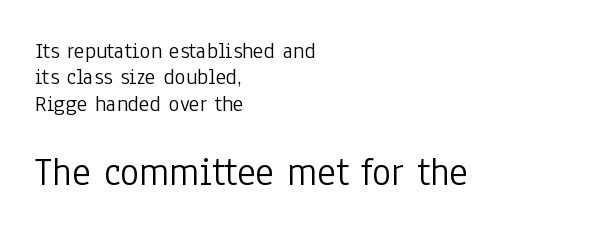
{"serif": "no", "italic": "no", "bold": "no", "weight": "light", "width": "condensed", "stroke_contrast": "low", "x_height": "medium", "monospaced": "no", "underline": "no", "align": "left", "line_spacing": "tight", "line_spacing_ratio": 1.15, "letter_spacing": "normal", "letter_spacing_em": 0.0, "larger_block": "second", "size_ratio": 1.74, "glyph_px": 40}
